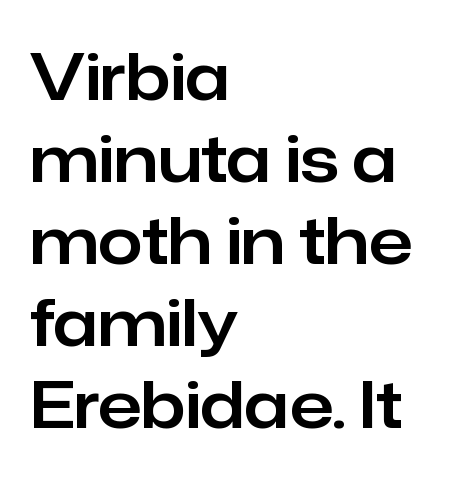
Tracking here is standard; glyphs follow each other at the usual distance. Whoever set this chose a conventional vertical rhythm. Is this a fixed-width face? No — the glyphs have proportional, varying widths. Descender tails drop into unmarked territory. This is roman type, the default non-slanted kind. These lines stack with their left ends in a neat column.
